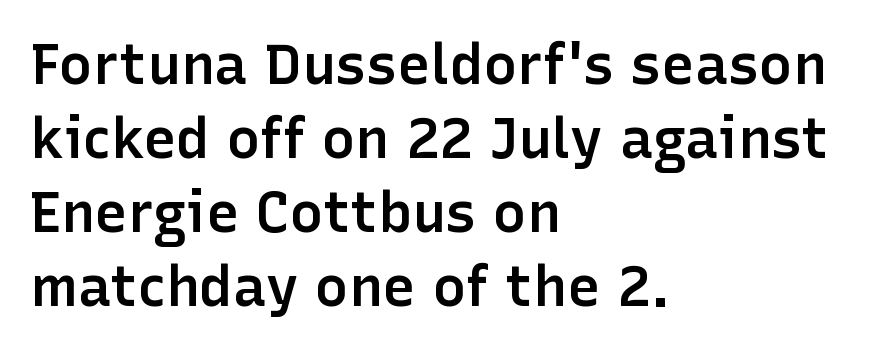
{"serif": "no", "italic": "no", "bold": "semi", "weight": "semibold", "width": "normal", "stroke_contrast": "low", "x_height": "medium", "monospaced": "no", "underline": "no", "align": "left", "line_spacing": "normal", "line_spacing_ratio": 1.32, "letter_spacing": "normal", "letter_spacing_em": 0.0, "glyph_px": 56}
